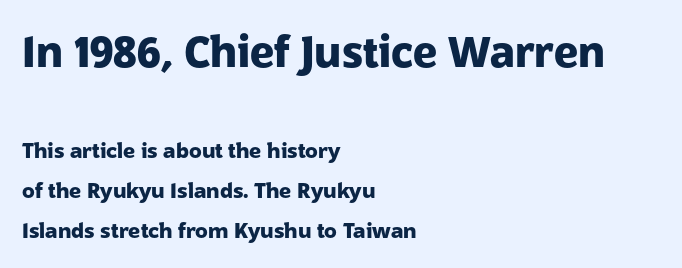
The image shows 42 px heavy sans-serif type, upright; set left-aligned, loose line spacing (1.9x), normal letter spacing, not underlined; the first (top) block is 2.0x larger; low stroke contrast and a medium x-height.
